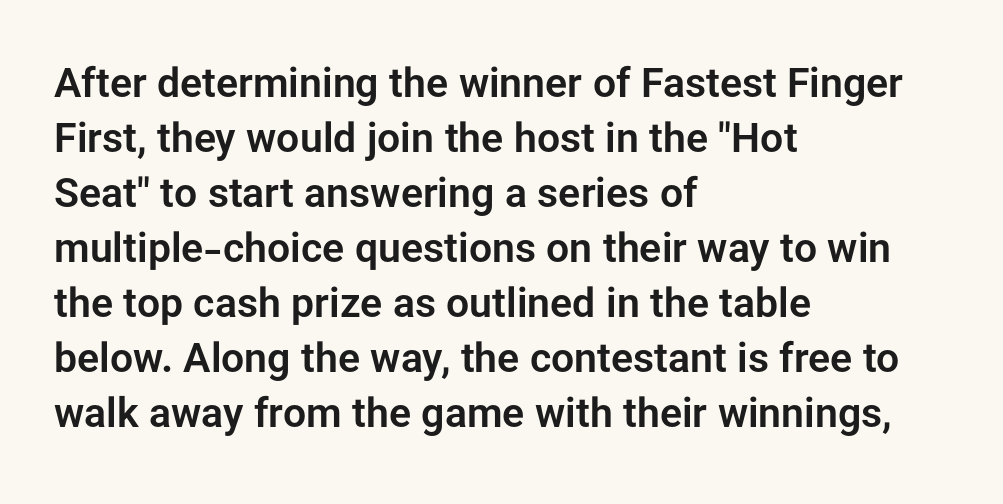
The image shows 41 px sans-serif type, upright; set left-aligned, normal line spacing (1.34x), normal letter spacing, not underlined; low stroke contrast and a medium x-height.
